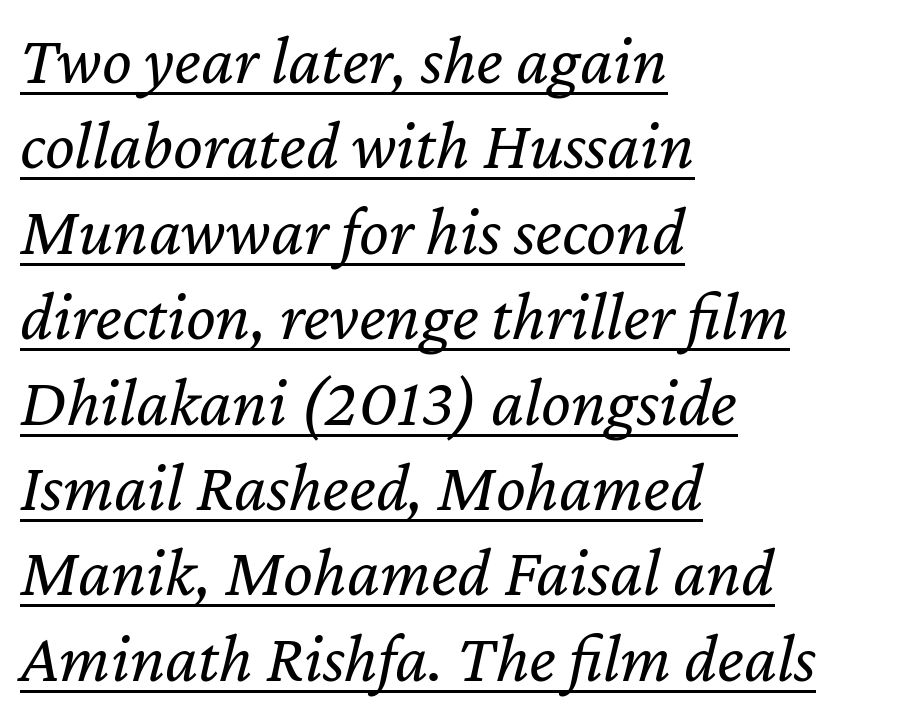
Q: Is the text bold? A: No.
Q: Is the text italic (slanted)? A: Yes, it leans right by about 12 degrees.
Q: Is the text underlined? A: Yes.
Q: How is the paragraph aligned? A: Left-aligned.
Q: Is the spacing between letters normal or unusually wide? A: Normal.
Q: Width (condensed, normal, or wide)? A: Normal.
Q: Stroke contrast? A: Low.
Q: x-height? A: Medium.
Q: Monospaced? A: No.
